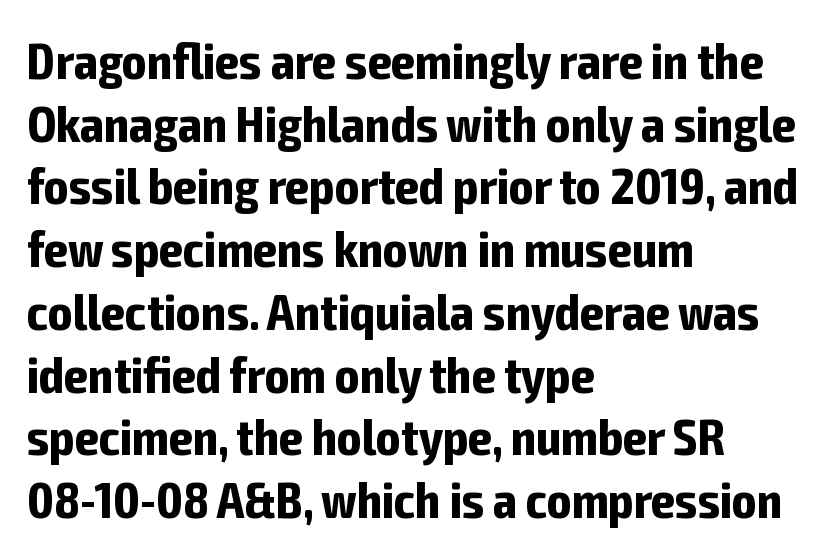
{"serif": "no", "italic": "no", "bold": "yes", "weight": "bold", "width": "condensed", "stroke_contrast": "low", "x_height": "medium", "monospaced": "no", "underline": "no", "align": "left", "line_spacing_ratio": 1.23, "letter_spacing": "normal", "letter_spacing_em": 0.0, "glyph_px": 51}
